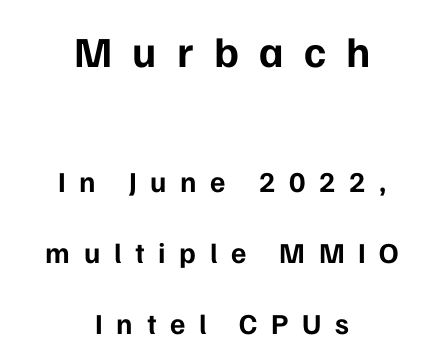
{"serif": "no", "italic": "no", "bold": "yes", "weight": "bold", "width": "normal", "stroke_contrast": "low", "x_height": "medium", "monospaced": "no", "underline": "no", "align": "center", "line_spacing": "loose", "line_spacing_ratio": 2.45, "letter_spacing": "wide", "letter_spacing_em": 0.47, "larger_block": "first", "size_ratio": 1.48, "glyph_px": 43}
